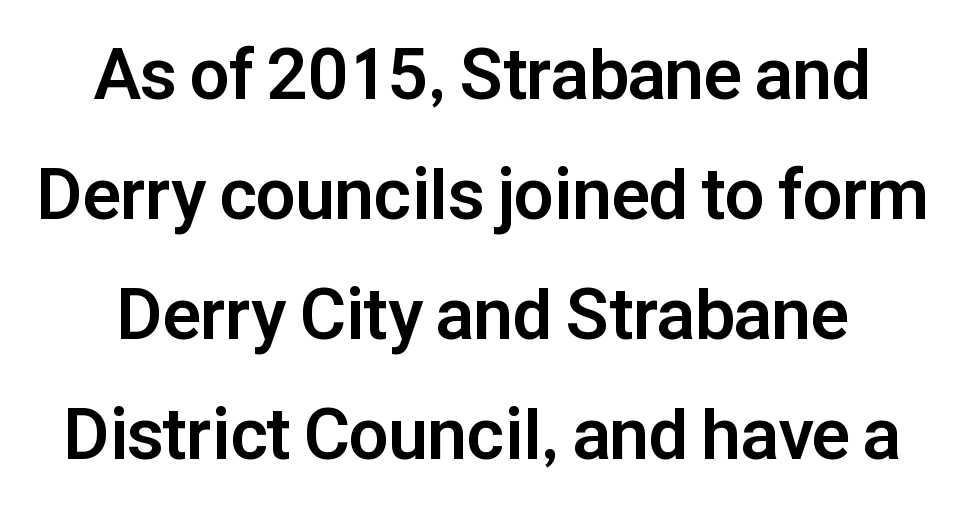
{"serif": "no", "italic": "no", "bold": "yes", "weight": "bold", "width": "normal", "stroke_contrast": "low", "x_height": "medium", "monospaced": "no", "underline": "no", "line_spacing": "normal", "line_spacing_ratio": 1.69, "letter_spacing": "normal", "letter_spacing_em": 0.0, "glyph_px": 71}
